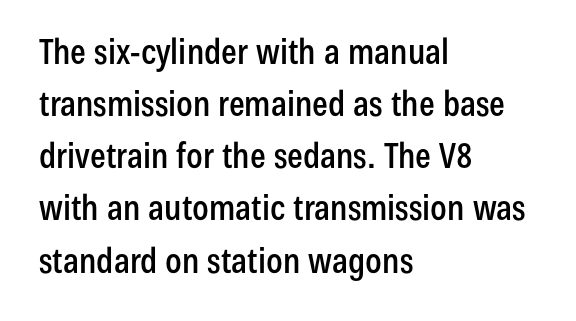
Classification — sans serif. These lines are rendered in a variable-pitch font. Leftover space on each line is placed entirely after the last word. The glyphs are unaccompanied by any horizontal stroke below them.
